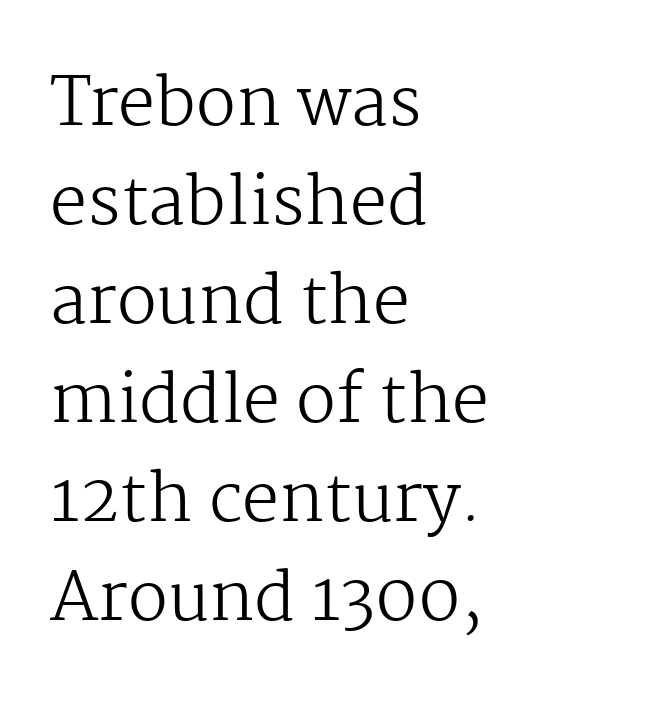
Q: Is the text bold? A: No.
Q: Is the text italic (slanted)? A: No, it is upright.
Q: Is the typeface a serif or a sans-serif typeface? A: Serif.
Q: Is the text underlined? A: No.
Q: How is the paragraph aligned? A: Left-aligned.
Q: Is the spacing between letters normal or unusually wide? A: Normal.
Q: Is the spacing between lines tight, normal or loose? A: Normal.
Q: Width (condensed, normal, or wide)? A: Normal.
Q: Stroke contrast? A: Medium.
Q: x-height? A: Medium.
Q: Monospaced? A: No.
